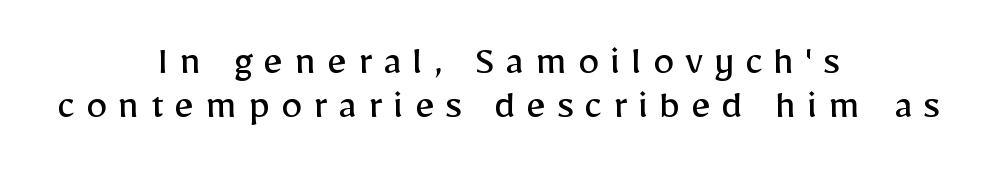
Designer's note — italics off, roman on. The space between consecutive lines is stingy. Unlike a traditional serif, this face leaves its strokes unadorned. Caption: face not bold, strokes unweighted. The line texture is sparse and dotted thanks to wide tracking.
